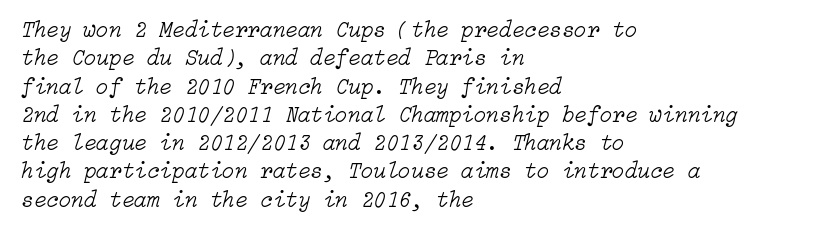
{"italic": "yes", "lean": "right", "slant_degrees": 15, "bold": "no", "underline": "no", "align": "left", "line_spacing_ratio": 1.23, "letter_spacing": "normal", "letter_spacing_em": 0.0, "glyph_px": 23}
